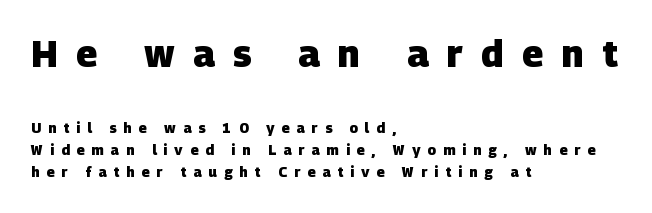
The image shows 37 px heavy sans-serif type; set left-aligned, normal line spacing (1.58x), unusually wide letter spacing (+0.5 em), not underlined; the first (top) block is 2.64x larger; low stroke contrast and a large x-height.
